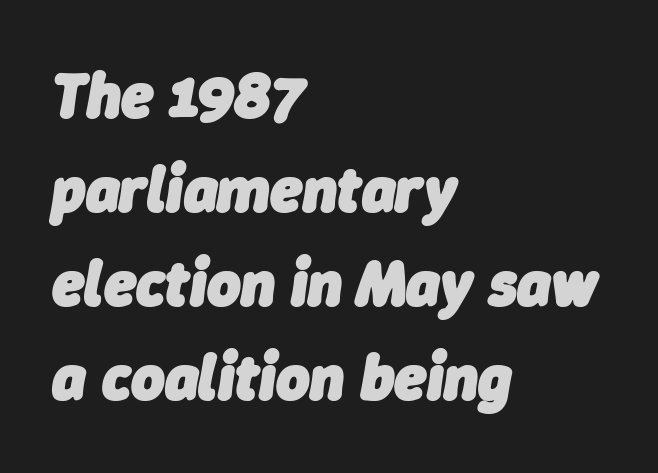
Q: Is the text bold? A: Yes.
Q: Is the text italic (slanted)? A: Yes, it leans right by about 9 degrees.
Q: Is the text underlined? A: No.
Q: How is the paragraph aligned? A: Left-aligned.
Q: Is the spacing between letters normal or unusually wide? A: Normal.
Q: Is the spacing between lines tight, normal or loose? A: Normal.
Q: Width (condensed, normal, or wide)? A: Normal.
Q: Stroke contrast? A: Low.
Q: x-height? A: Medium.
Q: Monospaced? A: No.
